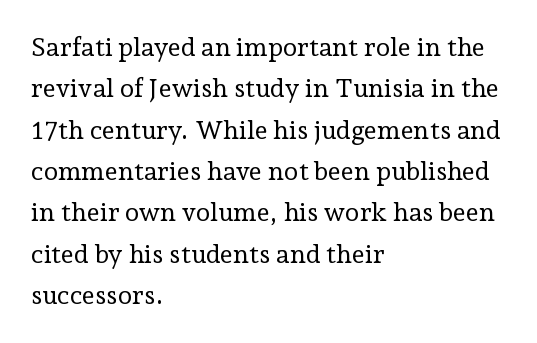
{"italic": "no", "bold": "no", "underline": "no", "align": "left", "line_spacing": "normal", "line_spacing_ratio": 1.59, "letter_spacing": "normal", "letter_spacing_em": 0.0, "glyph_px": 26}
